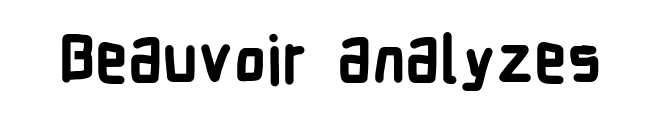
This sample uses a sans-serif face. Honestly, there is no underline to notice here at all. Proportional: the letters do not fall into vertical columns. How heavy is the stroke? Heavy — this is a bold. Vertical strokes here are truly vertical.
